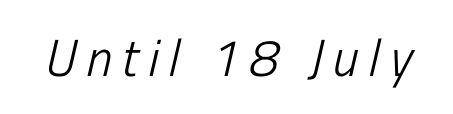
{"italic": "yes", "lean": "right", "slant_degrees": 13, "bold": "no", "weight": "light", "width": "condensed", "stroke_contrast": "low", "x_height": "medium", "monospaced": "no", "underline": "no", "glyph_px": 52}
